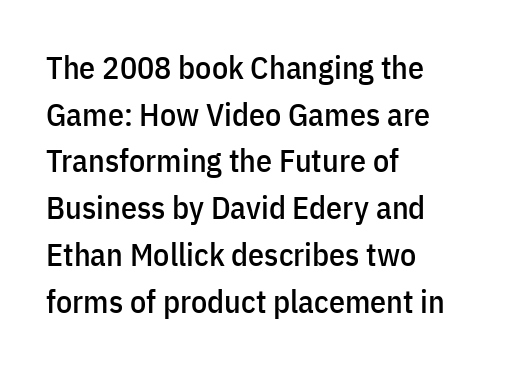
Q: Is the text italic (slanted)? A: No, it is upright.
Q: Is the typeface a serif or a sans-serif typeface? A: Sans-serif.
Q: Is the text underlined? A: No.
Q: How is the paragraph aligned? A: Left-aligned.
Q: Is the spacing between letters normal or unusually wide? A: Normal.
Q: Is the spacing between lines tight, normal or loose? A: Normal.
Q: Width (condensed, normal, or wide)? A: Condensed.
Q: Stroke contrast? A: Low.
Q: x-height? A: Medium.
Q: Monospaced? A: No.
